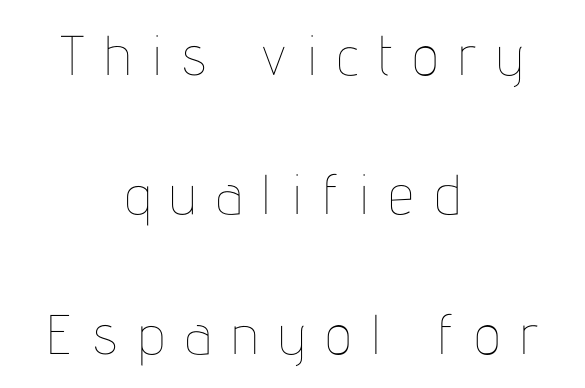
The image shows 56 px thin, condensed type, upright; set centered, loose line spacing (2.49x), unusually wide letter spacing (+0.36 em), not underlined; low stroke contrast and a medium x-height.
